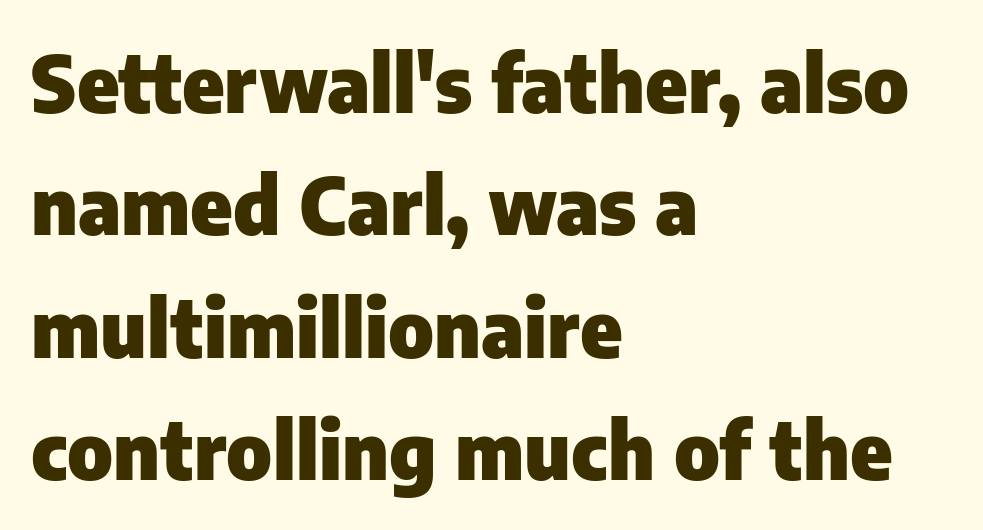
The image shows 79 px heavy sans-serif type, upright; set left-aligned, normal line spacing (1.55x), normal letter spacing, not underlined; low stroke contrast and a medium x-height.
